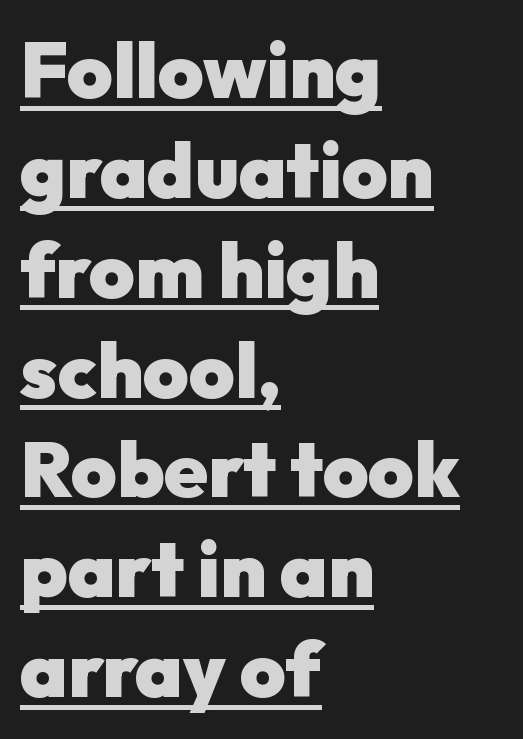
The image shows 78 px heavy sans-serif type, upright; set left-aligned, normal line spacing (1.28x), normal letter spacing, underlined; low stroke contrast and a medium x-height.
